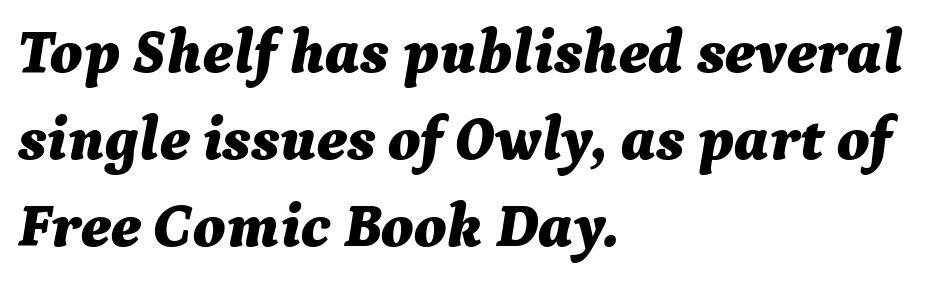
{"italic": "yes", "lean": "right", "slant_degrees": 9, "bold": "yes", "weight": "bold", "width": "normal", "stroke_contrast": "medium", "x_height": "medium", "monospaced": "no", "underline": "no", "align": "left", "line_spacing": "normal", "line_spacing_ratio": 1.4, "letter_spacing": "normal", "letter_spacing_em": 0.0, "glyph_px": 62}
